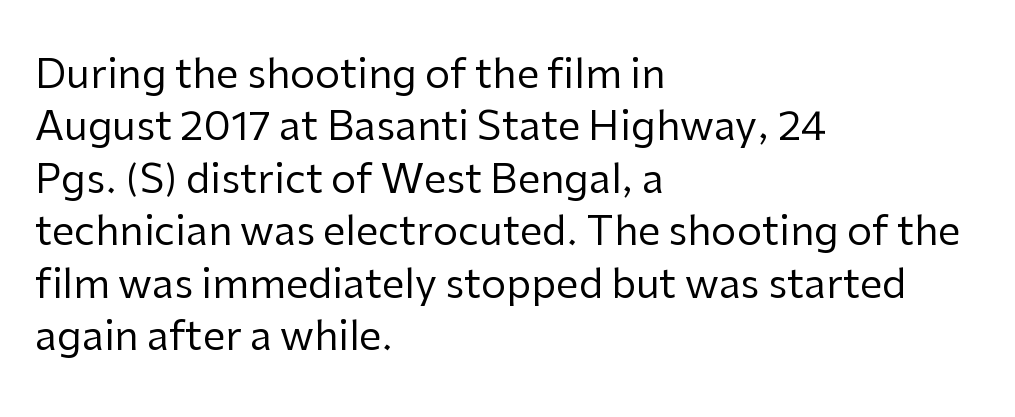
Q: Is the text bold? A: No.
Q: Is the text italic (slanted)? A: No, it is upright.
Q: Is the typeface a serif or a sans-serif typeface? A: Sans-serif.
Q: Is the text underlined? A: No.
Q: How is the paragraph aligned? A: Left-aligned.
Q: Is the spacing between letters normal or unusually wide? A: Normal.
Q: Is the spacing between lines tight, normal or loose? A: Normal.
Q: Width (condensed, normal, or wide)? A: Normal.
Q: Stroke contrast? A: Low.
Q: x-height? A: Medium.
Q: Monospaced? A: No.
